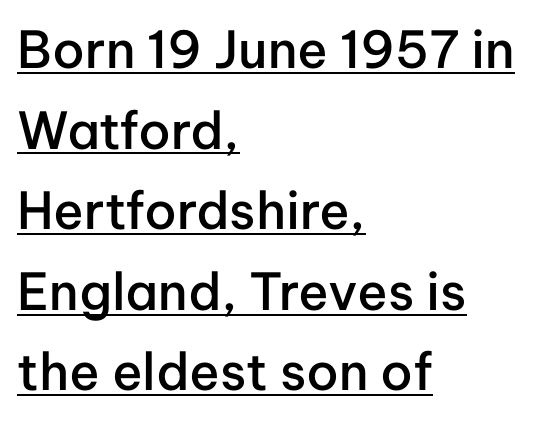
{"serif": "no", "italic": "no", "bold": "semi", "weight": "semibold", "width": "normal", "stroke_contrast": "low", "x_height": "medium", "monospaced": "no", "underline": "yes", "align": "left", "line_spacing": "normal", "line_spacing_ratio": 1.58, "letter_spacing": "normal", "letter_spacing_em": 0.0, "glyph_px": 51}
